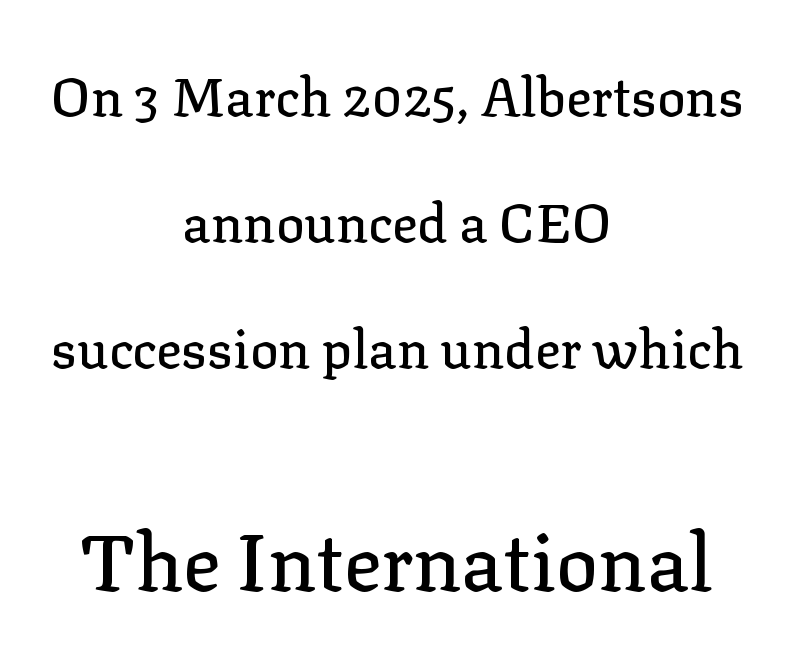
Q: Is the text italic (slanted)? A: No, it is upright.
Q: Is the typeface a serif or a sans-serif typeface? A: Serif.
Q: Is the text underlined? A: No.
Q: How is the paragraph aligned? A: Centered.
Q: Is the spacing between letters normal or unusually wide? A: Normal.
Q: Is the spacing between lines tight, normal or loose? A: Loose.
Q: Which block of text is set in a larger size, the first (top) or the second (bottom)? A: The second (bottom) one.
Q: Width (condensed, normal, or wide)? A: Normal.
Q: Stroke contrast? A: Low.
Q: x-height? A: Medium.
Q: Monospaced? A: No.
